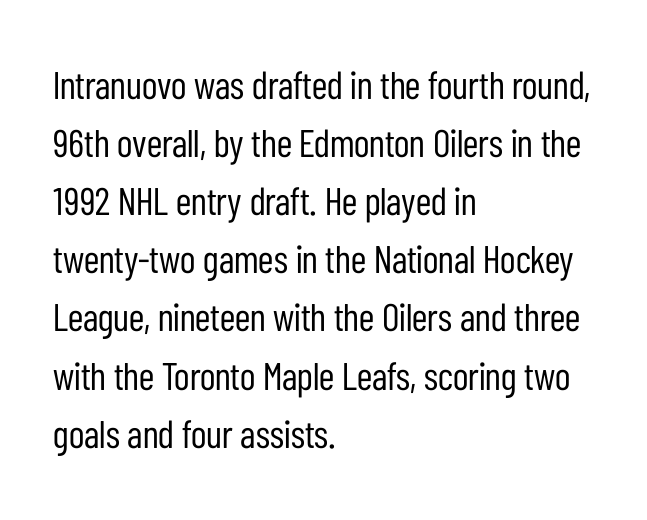
The image shows 39 px regular-weight, condensed sans-serif type, upright; set left-aligned, normal line spacing (1.49x), normal letter spacing, not underlined; low stroke contrast and a medium x-height.
